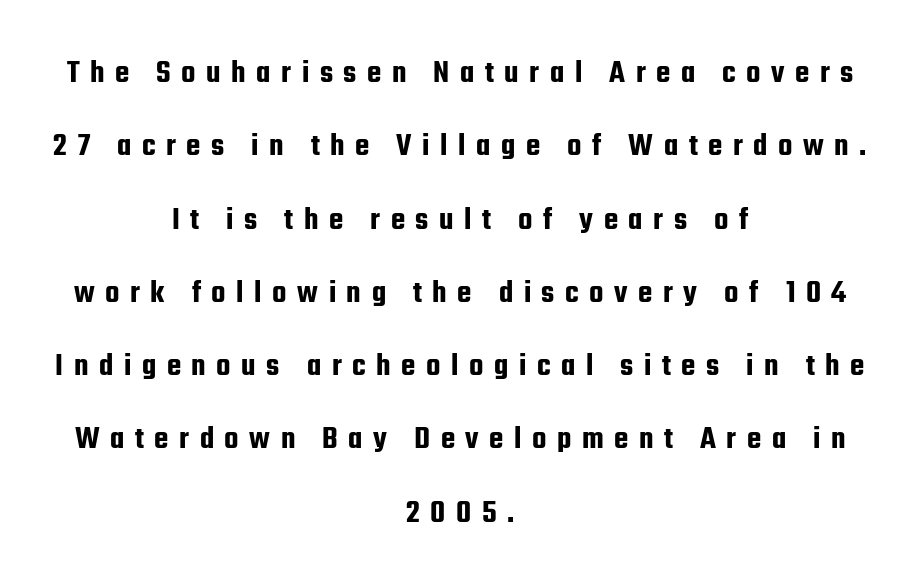
{"serif": "no", "italic": "no", "width": "condensed", "stroke_contrast": "low", "x_height": "medium", "monospaced": "no", "underline": "no", "align": "center", "line_spacing": "loose", "line_spacing_ratio": 2.22, "letter_spacing": "wide", "letter_spacing_em": 0.32, "glyph_px": 33}
